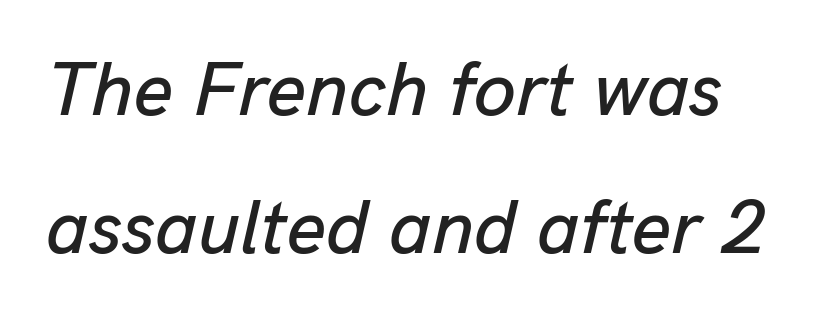
The image shows 76 px text type, italic (leaning right); set line spacing 1.81x, normal letter spacing, not underlined; low stroke contrast and a medium x-height.
